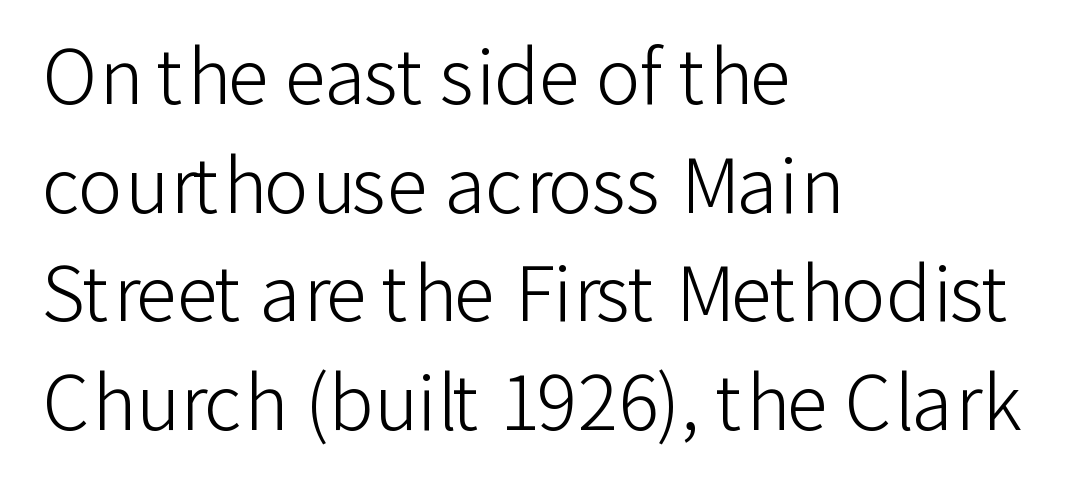
The image shows 75 px light sans-serif type, upright; set left-aligned, normal line spacing (1.45x), normal letter spacing, not underlined; low stroke contrast and a medium x-height.
